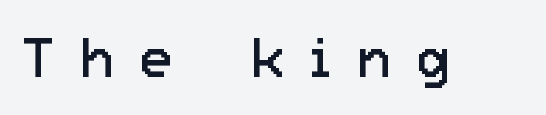
A clean baseline with only descenders dipping below it. Each letter's strokes conclude bluntly, with no projecting serifs. The face used here is proportionally spaced, like ordinary book or web type. Honestly, the letter spacing is so wide it's the main thing you notice.
